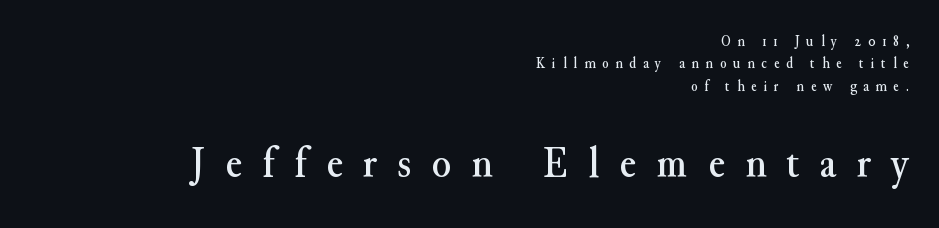
The font family rendered here belongs to the serif group. The compositor pushed each line to the right boundary. Bigger letters appear in the bottom chunk; the top chunk is reduced. Type without underlining. A roman cut, with each character standing at attention. Varying glyph widths throughout — classic text-font behaviour.
